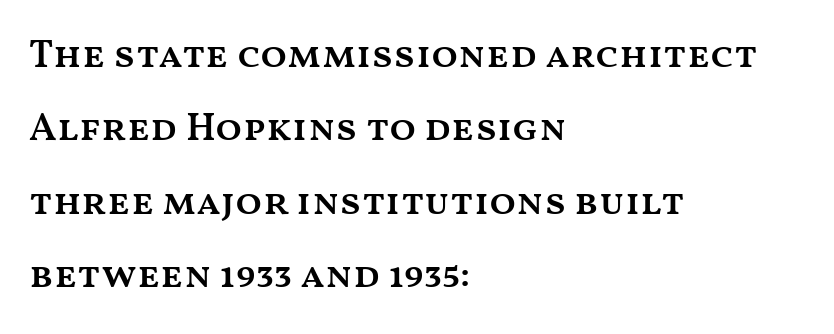
The image shows 39 px semibold, wide type, upright; set left-aligned, line spacing 1.88x, normal letter spacing, not underlined; medium stroke contrast and a medium x-height.
